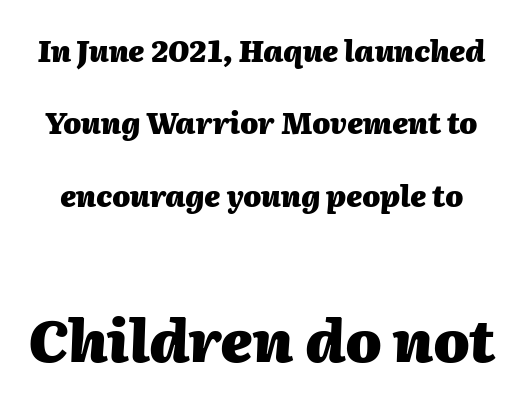
{"italic": "yes", "lean": "right", "slant_degrees": 2, "bold": "yes", "weight": "heavy", "width": "normal", "stroke_contrast": "medium", "x_height": "medium", "monospaced": "no", "underline": "no", "line_spacing": "loose", "line_spacing_ratio": 2.5, "letter_spacing": "normal", "letter_spacing_em": 0.0, "larger_block": "second", "size_ratio": 2.0, "glyph_px": 58}
